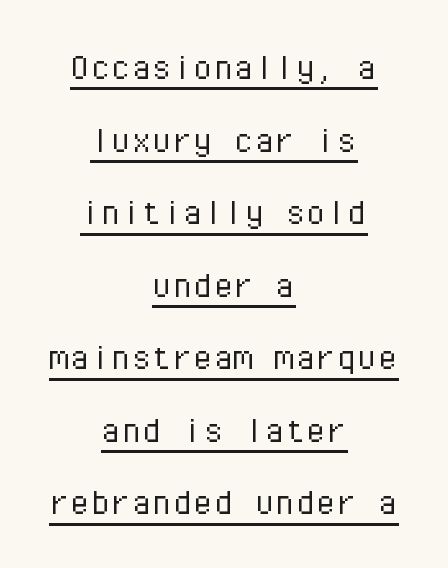
Q: Is the text bold? A: No.
Q: Is the text italic (slanted)? A: No, it is upright.
Q: Is the typeface a serif or a sans-serif typeface? A: Sans-serif.
Q: Is the text underlined? A: Yes.
Q: How is the paragraph aligned? A: Centered.
Q: Is the spacing between letters normal or unusually wide? A: Normal.
Q: Width (condensed, normal, or wide)? A: Normal.
Q: Stroke contrast? A: Low.
Q: x-height? A: Medium.
Q: Monospaced? A: Yes.
